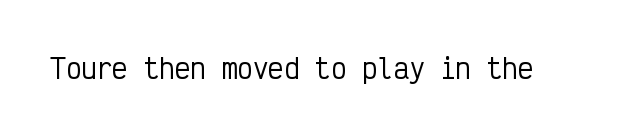
The image shows 26 px text type, upright; set normal letter spacing, not underlined.
